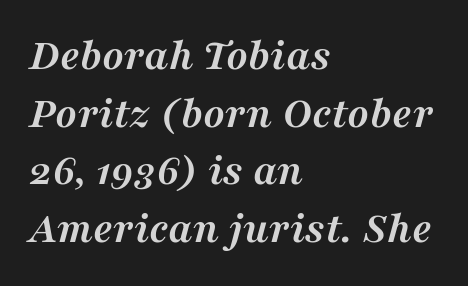
Q: Is the text bold? A: Yes.
Q: Is the text italic (slanted)? A: Yes, it leans right by about 16 degrees.
Q: Is the typeface a serif or a sans-serif typeface? A: Serif.
Q: Is the text underlined? A: No.
Q: How is the paragraph aligned? A: Left-aligned.
Q: Is the spacing between letters normal or unusually wide? A: Normal.
Q: Is the spacing between lines tight, normal or loose? A: Normal.
Q: Width (condensed, normal, or wide)? A: Normal.
Q: Stroke contrast? A: Medium.
Q: x-height? A: Medium.
Q: Monospaced? A: No.
